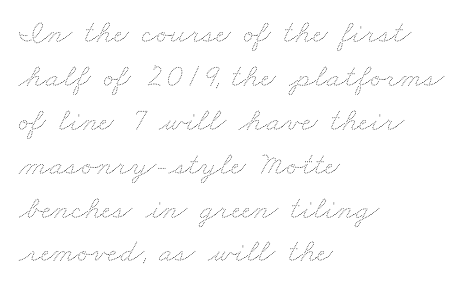
{"bold": "no", "weight": "thin", "width": "wide", "stroke_contrast": "medium", "x_height": "small", "monospaced": "no", "underline": "no", "align": "left", "line_spacing": "normal", "line_spacing_ratio": 1.33, "letter_spacing": "normal", "letter_spacing_em": 0.0, "glyph_px": 33}
